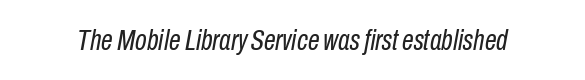
The image shows 30 px regular-weight, condensed type, italic (leaning right); set normal letter spacing, not underlined; low stroke contrast and a medium x-height.
